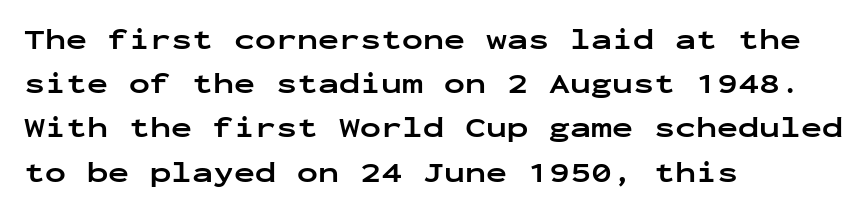
Q: Is the text bold? A: Yes.
Q: Is the text italic (slanted)? A: No, it is upright.
Q: Is the typeface a serif or a sans-serif typeface? A: Sans-serif.
Q: Is the text underlined? A: No.
Q: How is the paragraph aligned? A: Left-aligned.
Q: Is the spacing between letters normal or unusually wide? A: Normal.
Q: Is the spacing between lines tight, normal or loose? A: Normal.
Q: Width (condensed, normal, or wide)? A: Wide.
Q: Stroke contrast? A: Low.
Q: x-height? A: Medium.
Q: Monospaced? A: Yes.
